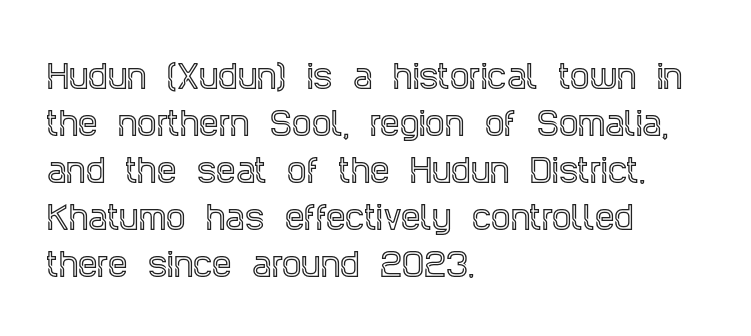
This block has exactly the height ordinary leading produces. To sum up the face: it has serifs. This is the regular roman posture of the typeface. Characters follow at the spacing the type designer built in. Is the block centered? No — it sits flush against the left margin.
